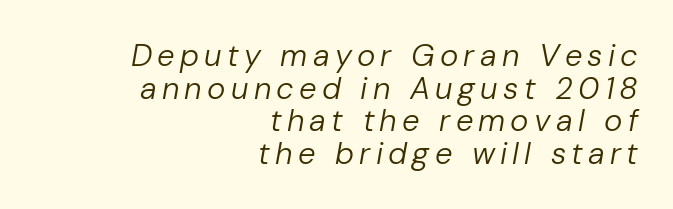
Q: Is the text bold? A: No.
Q: Is the text italic (slanted)? A: Yes, it leans right by about 10 degrees.
Q: Is the text underlined? A: No.
Q: How is the paragraph aligned? A: Right-aligned.
Q: Is the spacing between lines tight, normal or loose? A: Tight.
Q: Width (condensed, normal, or wide)? A: Normal.
Q: Stroke contrast? A: Low.
Q: x-height? A: Medium.
Q: Monospaced? A: No.
